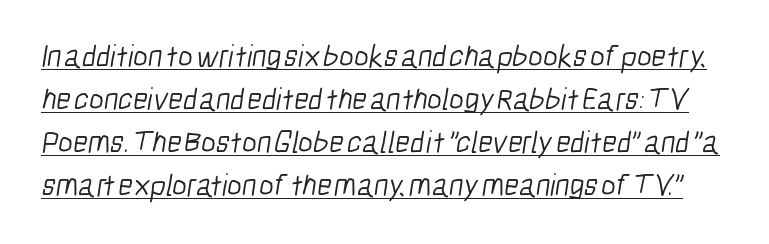
Q: Is the text bold? A: No.
Q: Is the typeface a serif or a sans-serif typeface? A: Sans-serif.
Q: Is the text underlined? A: Yes.
Q: Is the spacing between letters normal or unusually wide? A: Normal.
Q: Is the spacing between lines tight, normal or loose? A: Normal.
Q: Width (condensed, normal, or wide)? A: Condensed.
Q: Stroke contrast? A: Low.
Q: x-height? A: Medium.
Q: Monospaced? A: No.
